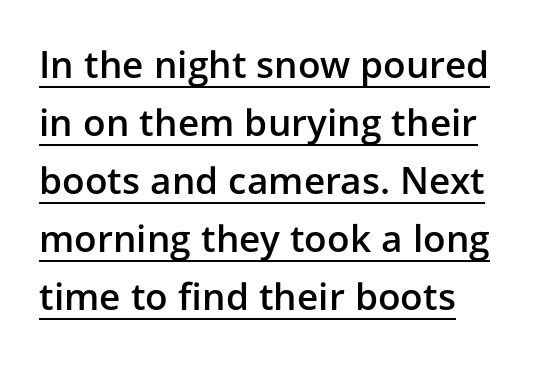
Q: Is the text bold? A: Semi-bold.
Q: Is the text italic (slanted)? A: No, it is upright.
Q: Is the typeface a serif or a sans-serif typeface? A: Sans-serif.
Q: Is the text underlined? A: Yes.
Q: How is the paragraph aligned? A: Left-aligned.
Q: Is the spacing between letters normal or unusually wide? A: Normal.
Q: Is the spacing between lines tight, normal or loose? A: Normal.
Q: Width (condensed, normal, or wide)? A: Normal.
Q: Stroke contrast? A: Low.
Q: x-height? A: Medium.
Q: Monospaced? A: No.
